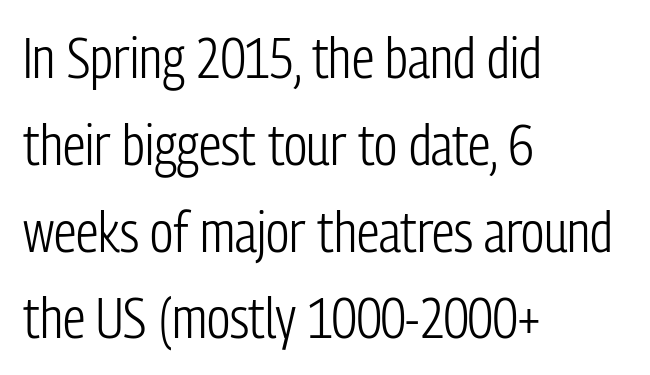
This sample keeps an unexceptional amount of space between lines. The gaps between neighbouring characters are ordinary and unremarkable. This sample uses an upright cut, with every glyph sitting square on the baseline. The area under the type is left untouched. In CSS terms this would be text-align: left.
